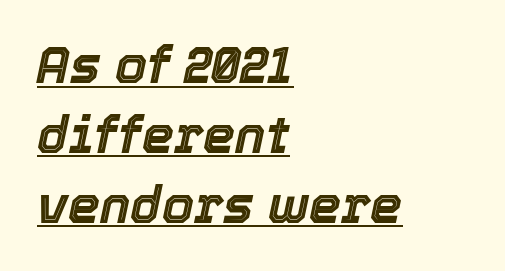
{"italic": "yes", "lean": "right", "slant_degrees": 12, "width": "normal", "x_height": "medium", "monospaced": "no", "underline": "yes", "align": "left", "line_spacing": "normal", "line_spacing_ratio": 1.37, "letter_spacing": "normal", "letter_spacing_em": 0.0, "glyph_px": 51}
